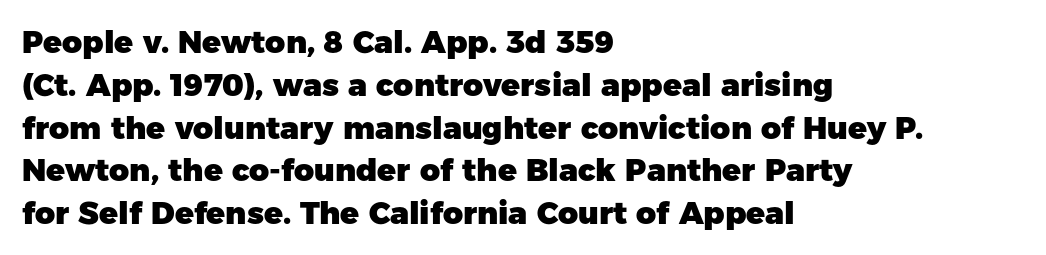
Q: Is the text bold? A: Yes.
Q: Is the text italic (slanted)? A: No, it is upright.
Q: Is the typeface a serif or a sans-serif typeface? A: Sans-serif.
Q: Is the text underlined? A: No.
Q: How is the paragraph aligned? A: Left-aligned.
Q: Is the spacing between letters normal or unusually wide? A: Normal.
Q: Is the spacing between lines tight, normal or loose? A: Normal.
Q: Width (condensed, normal, or wide)? A: Normal.
Q: Stroke contrast? A: Low.
Q: x-height? A: Medium.
Q: Monospaced? A: No.
